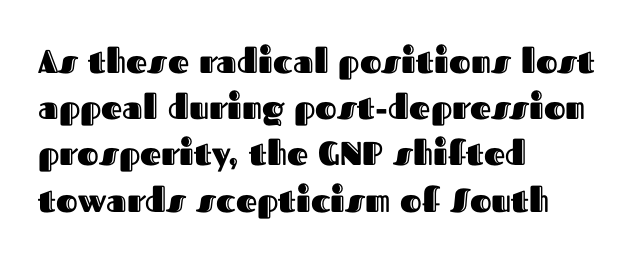
These lines were composed using upright roman letters. The lines in this sample share a left origin and differ only in where they stop. The passage shown is typed in a proportional face where columns would drift. Descenders are the only things crossing below the line. You could call the tracking neutral — neither tight nor loose. Quick note: interline space is typical.
